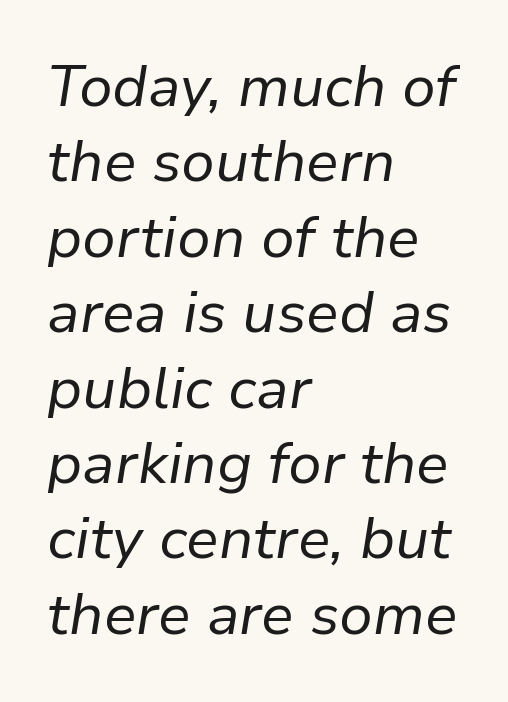
The image shows 58 px regular-weight type, italic (leaning right); set left-aligned, normal line spacing (1.3x), normal letter spacing, not underlined; low stroke contrast and a medium x-height.
